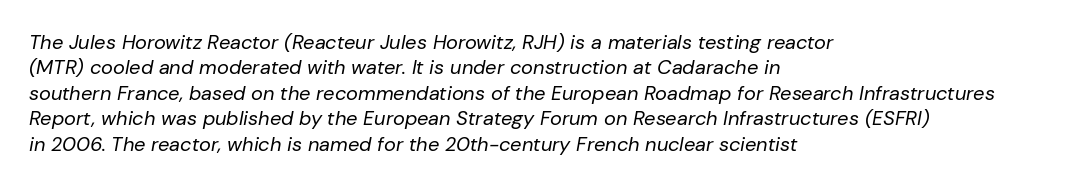
Q: Is the text bold? A: No.
Q: Is the text italic (slanted)? A: Yes, it leans right by about 10 degrees.
Q: Is the text underlined? A: No.
Q: How is the paragraph aligned? A: Left-aligned.
Q: Is the spacing between letters normal or unusually wide? A: Normal.
Q: Is the spacing between lines tight, normal or loose? A: Normal.
